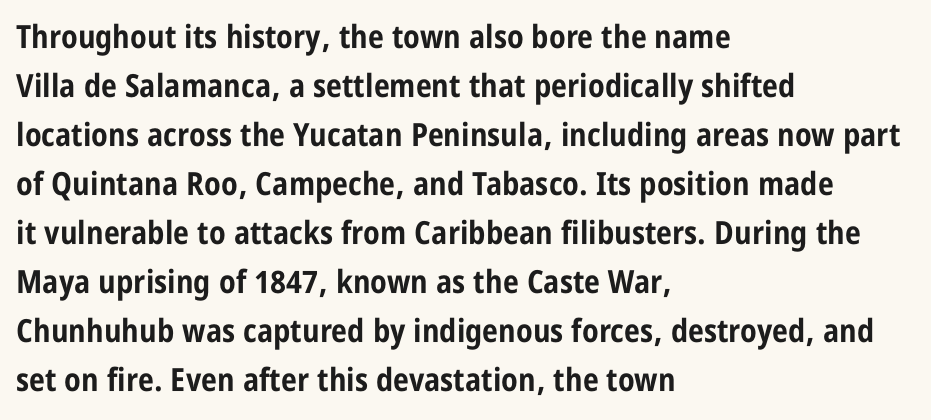
{"serif": "no", "italic": "no", "bold": "yes", "weight": "bold", "width": "condensed", "stroke_contrast": "low", "x_height": "large", "monospaced": "no", "underline": "no", "align": "left", "line_spacing": "normal", "line_spacing_ratio": 1.53, "letter_spacing": "normal", "letter_spacing_em": 0.0, "glyph_px": 32}
